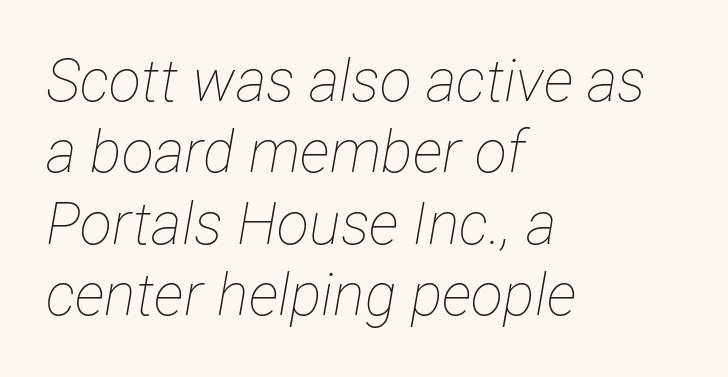
{"italic": "yes", "lean": "right", "slant_degrees": 12, "bold": "no", "weight": "thin", "width": "condensed", "stroke_contrast": "low", "x_height": "medium", "monospaced": "no", "underline": "no", "align": "left", "line_spacing_ratio": 1.21, "letter_spacing": "normal", "letter_spacing_em": 0.0, "glyph_px": 59}
